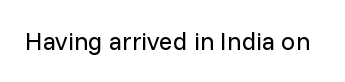
The rendering keeps characters at their native spacing. The font sits on the lighter half of the weight spectrum, regular included. Quick note: underline off. Is there any slant? The stems are plumb.
